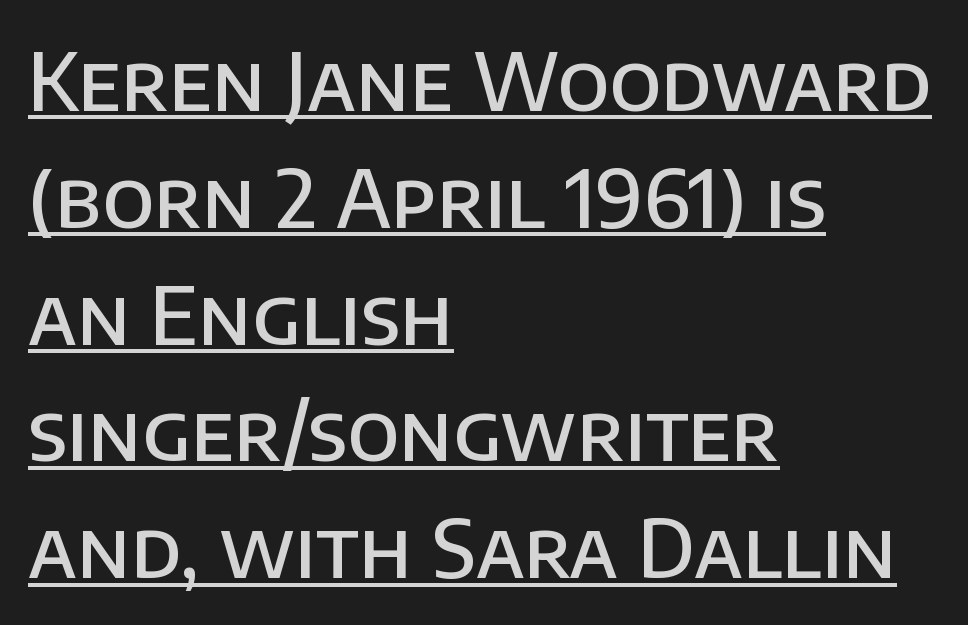
{"serif": "no", "italic": "no", "bold": "semi", "weight": "semibold", "width": "normal", "stroke_contrast": "low", "x_height": "large", "monospaced": "no", "underline": "yes", "align": "left", "line_spacing": "normal", "line_spacing_ratio": 1.46, "letter_spacing": "normal", "letter_spacing_em": 0.0, "glyph_px": 80}
